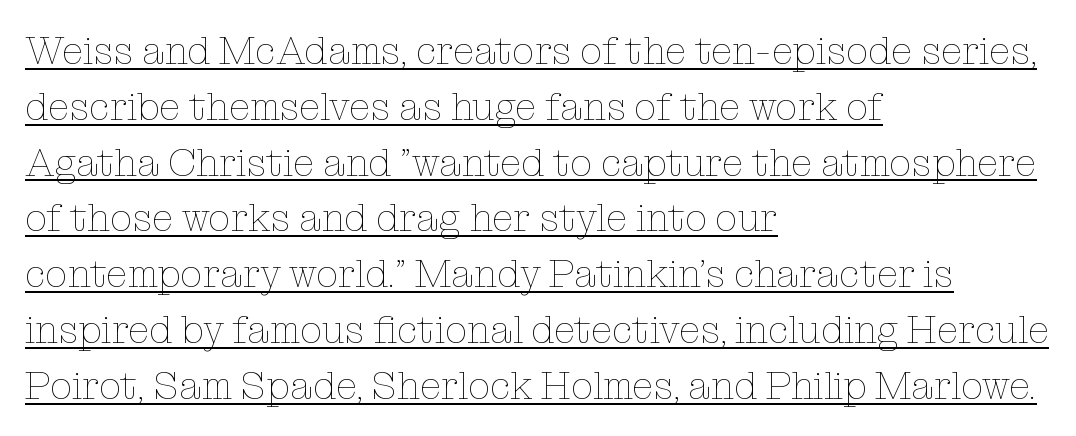
{"italic": "no", "bold": "no", "weight": "thin", "width": "normal", "stroke_contrast": "low", "x_height": "medium", "monospaced": "no", "underline": "yes", "align": "left", "line_spacing": "normal", "line_spacing_ratio": 1.43, "letter_spacing": "normal", "letter_spacing_em": 0.0, "glyph_px": 39}
